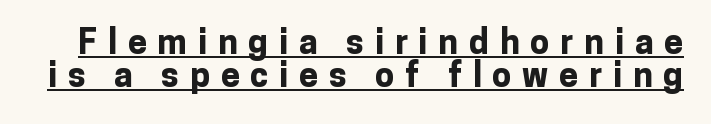
{"serif": "no", "italic": "no", "bold": "yes", "weight": "bold", "width": "normal", "stroke_contrast": "low", "x_height": "medium", "monospaced": "no", "underline": "yes", "line_spacing": "tight", "line_spacing_ratio": 0.97, "letter_spacing": "wide", "letter_spacing_em": 0.32, "glyph_px": 34}
